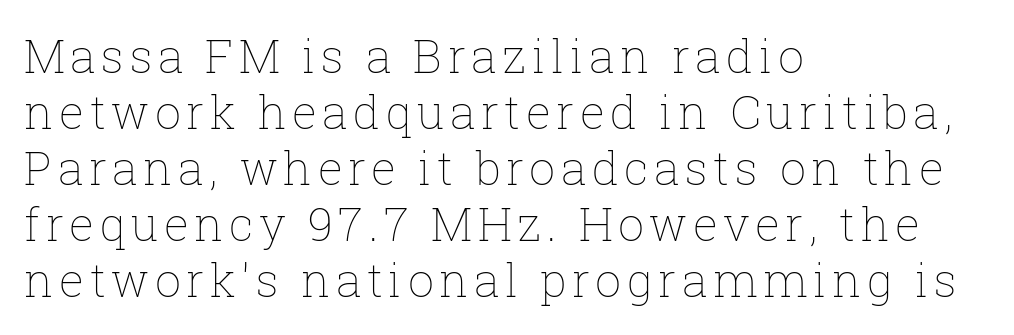
{"italic": "no", "bold": "no", "weight": "thin", "width": "normal", "stroke_contrast": "low", "x_height": "medium", "monospaced": "no", "underline": "no", "align": "left", "line_spacing_ratio": 1.22, "glyph_px": 46}
